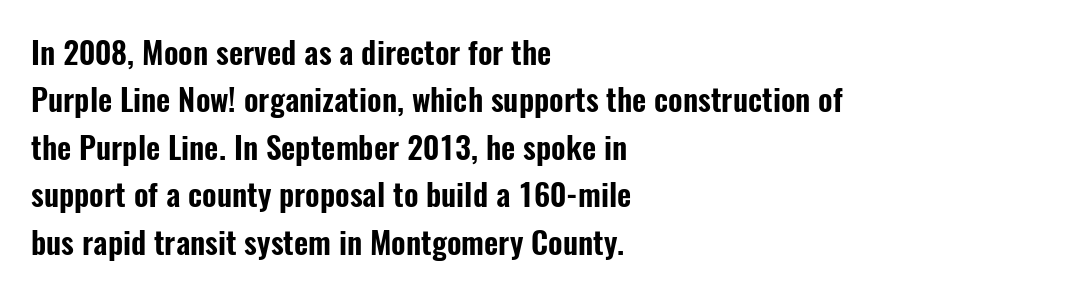
The image shows 31 px condensed sans-serif type, upright; set left-aligned, normal line spacing (1.53x), normal letter spacing, not underlined; low stroke contrast and a medium x-height.
